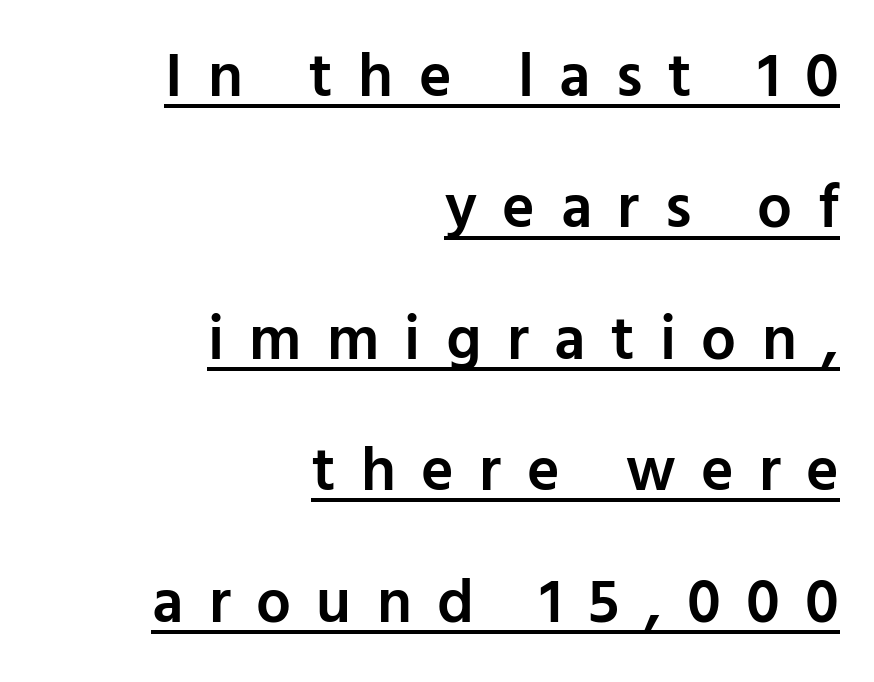
{"serif": "no", "italic": "no", "bold": "semi", "weight": "semibold", "width": "normal", "stroke_contrast": "low", "x_height": "medium", "monospaced": "no", "underline": "yes", "align": "right", "line_spacing": "loose", "line_spacing_ratio": 2.12, "letter_spacing": "wide", "letter_spacing_em": 0.41, "glyph_px": 62}
